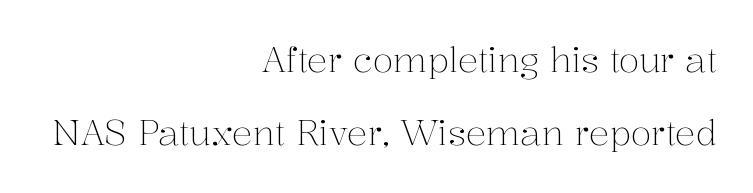
The image shows 34 px light serif type, upright; set right-aligned, loose line spacing (2.15x), normal letter spacing, not underlined; medium stroke contrast and a medium x-height.
